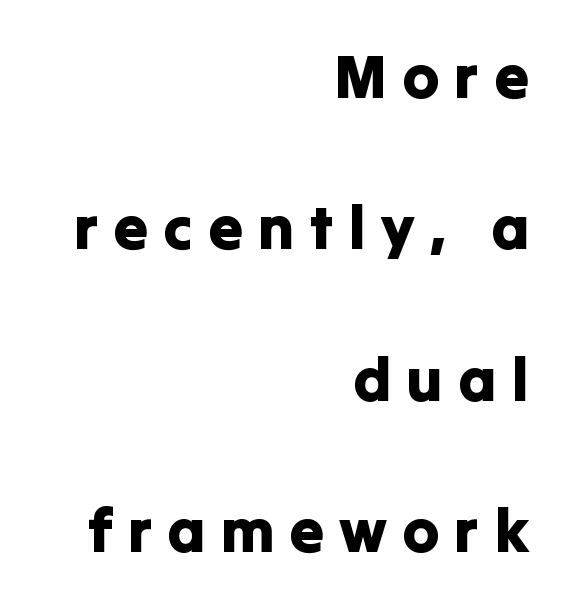
Q: Is the text italic (slanted)? A: No, it is upright.
Q: Is the typeface a serif or a sans-serif typeface? A: Sans-serif.
Q: Is the text underlined? A: No.
Q: How is the paragraph aligned? A: Right-aligned.
Q: Is the spacing between letters normal or unusually wide? A: Unusually wide.
Q: Is the spacing between lines tight, normal or loose? A: Loose.
Q: Width (condensed, normal, or wide)? A: Normal.
Q: Stroke contrast? A: Low.
Q: x-height? A: Medium.
Q: Monospaced? A: No.
